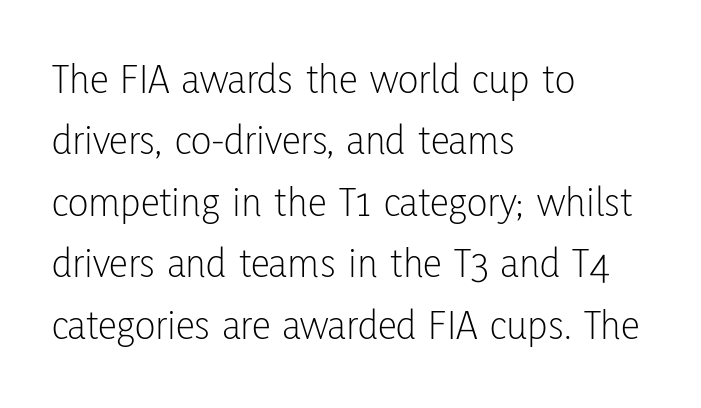
{"serif": "no", "italic": "no", "bold": "no", "weight": "light", "width": "condensed", "stroke_contrast": "low", "x_height": "medium", "monospaced": "no", "underline": "no", "align": "left", "line_spacing": "normal", "line_spacing_ratio": 1.43, "letter_spacing": "normal", "letter_spacing_em": 0.0, "glyph_px": 43}
